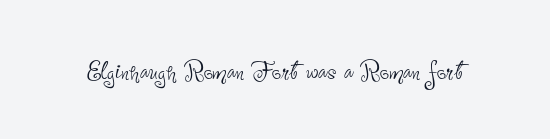
This reads as an unemphasized weight, regular at the heaviest. You could not count columns in this text — the font is proportionally spaced. This rendering features lettering with no underline.
